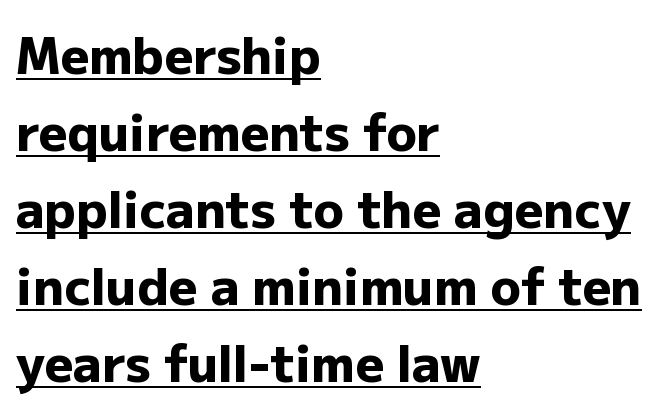
Q: Is the text bold? A: Yes.
Q: Is the text italic (slanted)? A: No, it is upright.
Q: Is the typeface a serif or a sans-serif typeface? A: Sans-serif.
Q: Is the text underlined? A: Yes.
Q: How is the paragraph aligned? A: Left-aligned.
Q: Is the spacing between letters normal or unusually wide? A: Normal.
Q: Is the spacing between lines tight, normal or loose? A: Normal.
Q: Width (condensed, normal, or wide)? A: Normal.
Q: Stroke contrast? A: Low.
Q: x-height? A: Medium.
Q: Monospaced? A: No.
